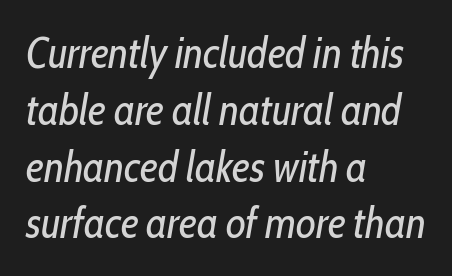
Q: Is the text bold? A: No.
Q: Is the text italic (slanted)? A: Yes, it leans right by about 10 degrees.
Q: Is the text underlined? A: No.
Q: How is the paragraph aligned? A: Left-aligned.
Q: Is the spacing between letters normal or unusually wide? A: Normal.
Q: Is the spacing between lines tight, normal or loose? A: Normal.
Q: Width (condensed, normal, or wide)? A: Condensed.
Q: Stroke contrast? A: Low.
Q: x-height? A: Medium.
Q: Monospaced? A: No.
